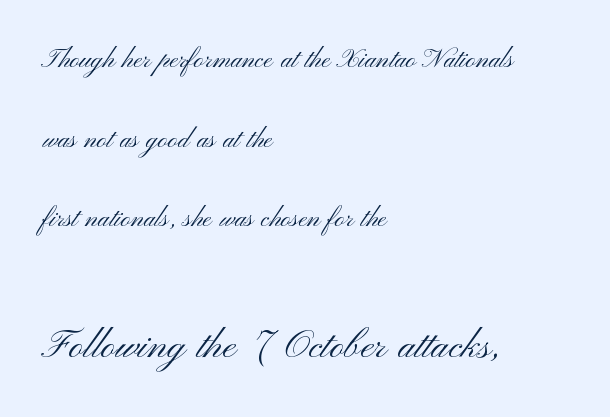
Each letter keeps its own natural width here, so spacing adapts to shape. Nobody touched the tracking dial on this one. Check where the strokes stop: nothing finishes them off — pure sans. Leftover space on each line is placed entirely after the last word. Vertical stems look standard width or narrower in stroke.
